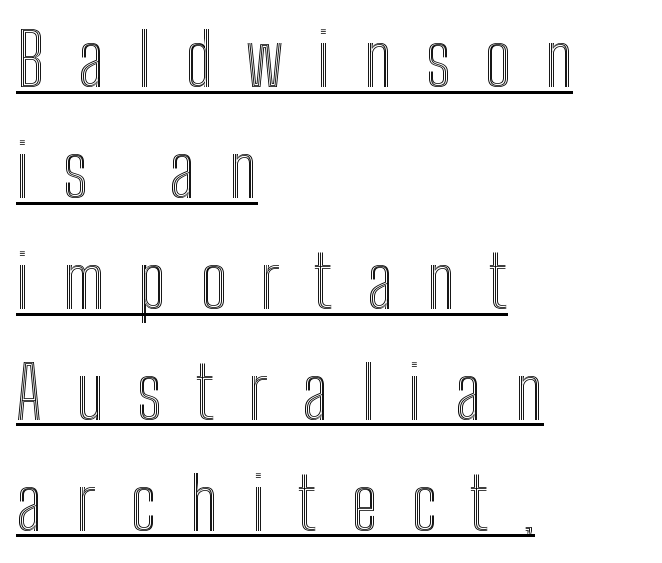
Q: Is the text italic (slanted)? A: No, it is upright.
Q: Is the text underlined? A: Yes.
Q: How is the paragraph aligned? A: Left-aligned.
Q: Is the spacing between letters normal or unusually wide? A: Unusually wide.
Q: Is the spacing between lines tight, normal or loose? A: Normal.
Q: Width (condensed, normal, or wide)? A: Condensed.
Q: x-height? A: Medium.
Q: Monospaced? A: No.
